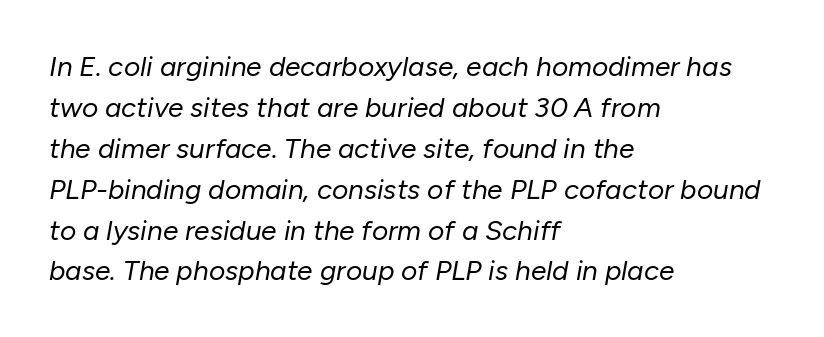
Underline: absent. A typesetter would call this leading conventional body-copy spacing. You could not count columns in this text — the font is proportionally spaced. The weight tops out at a normal text grade. All the whitespace from short lines collects on the right. Yep, that's italic — everything's leaning.
